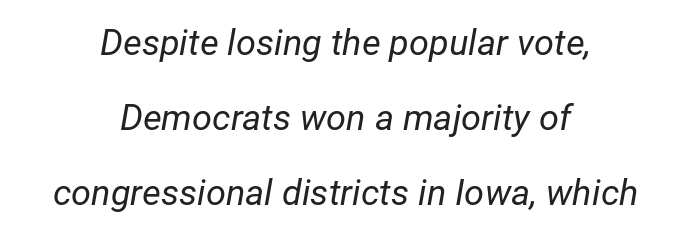
The image shows 36 px regular-weight type, italic (leaning right); set centered, loose line spacing (2.09x), normal letter spacing, not underlined; low stroke contrast and a medium x-height.
